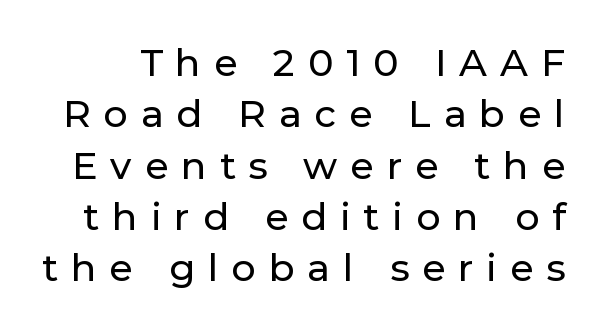
Rendered with straight, roman letterforms. Between one letter and the next there's a generous, obvious gap. Each letter keeps its own natural width here, so spacing adapts to shape. The text was rendered using a sans face with plain stroke endings.
